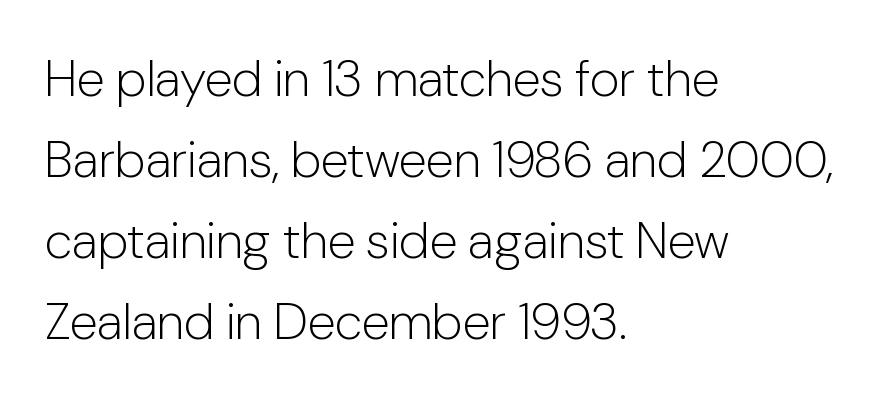
The image shows 51 px light sans-serif type, upright; set left-aligned, normal line spacing (1.59x), normal letter spacing, not underlined; low stroke contrast and a medium x-height.
